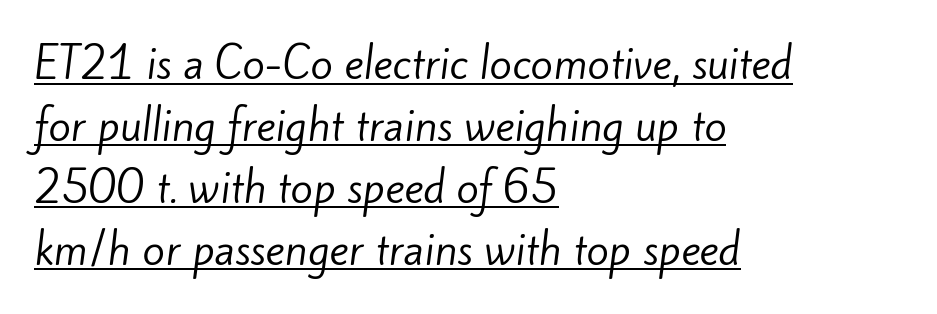
Teacher's note: observe the even left margin — that is flush-left alignment. Compared with undecorated copy, this sample adds a rule below the words. Inter-character spacing is left at the font's built-in metrics. The passage shown is typed in a proportional face where columns would drift.
